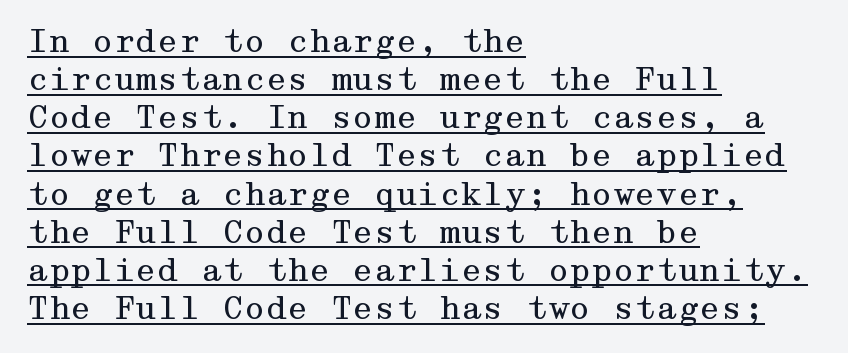
The image shows 31 px regular-weight, wide serif type, upright; set left-aligned, line spacing 1.23x, normal letter spacing, underlined; medium stroke contrast and a medium x-height.
